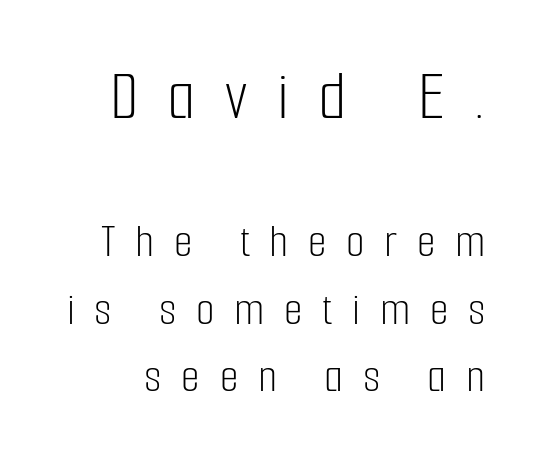
Short note: letters widely spaced. A quiet, ordinary-to-light weight characterises the typeface. The axis of the letterforms is exactly vertical. This sample has the flowing, uneven cadence of proportional lettering. The space directly below the letters is spotless.
